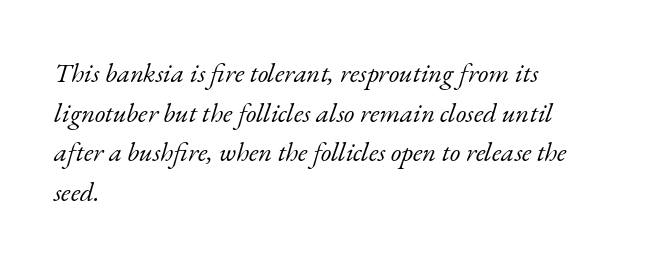
{"italic": "yes", "lean": "right", "slant_degrees": 17, "bold": "no", "underline": "no", "align": "left", "line_spacing": "normal", "line_spacing_ratio": 1.47, "letter_spacing": "normal", "letter_spacing_em": 0.0, "glyph_px": 27}
